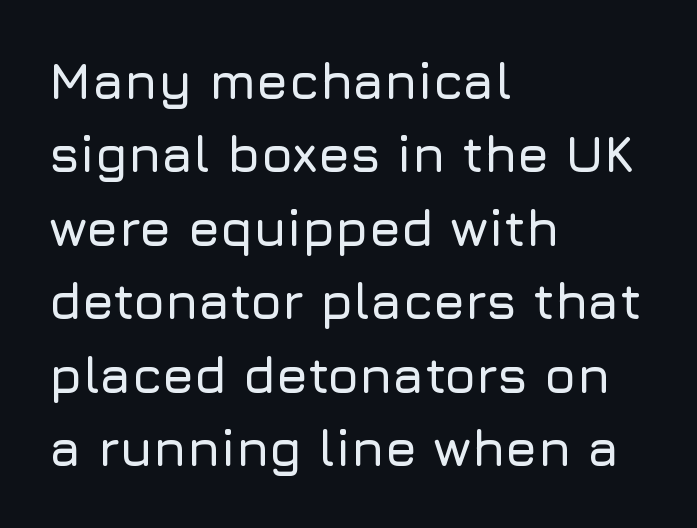
{"serif": "no", "italic": "no", "width": "normal", "stroke_contrast": "low", "x_height": "medium", "monospaced": "no", "underline": "no", "align": "left", "line_spacing": "normal", "line_spacing_ratio": 1.44, "letter_spacing": "normal", "letter_spacing_em": 0.0, "glyph_px": 51}
